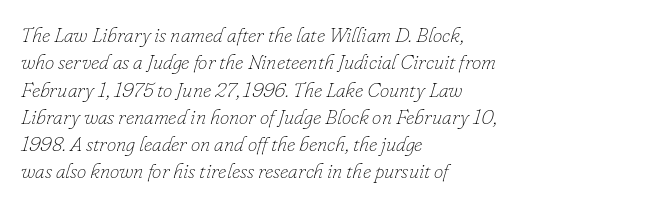
Line starts are locked; line ends wander. A quiet, ordinary-to-light weight characterises the typeface. Compared with typical paragraphs, the rows here are spaced about the same. The passage shown leans; its letterforms are oblique.
